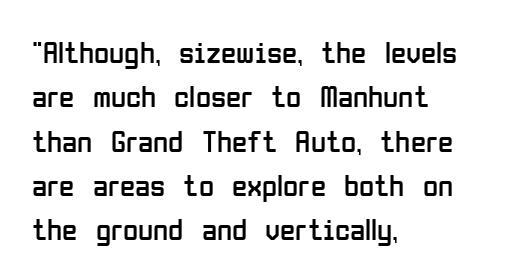
Each letter's strokes conclude bluntly, with no projecting serifs. The passage shown is not underscored anywhere. The passage shown has conventional tracking throughout. The letterforms sit at book weight or below. This is the regular roman posture of the typeface. Layout note: lines flush left.
